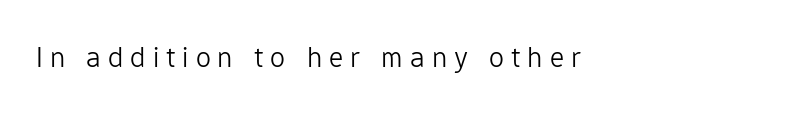
Do the characters align in a grid? No, the font is proportional. Ordinary non-slanted type is in use. The strokes are not fattened; the text isn't bold. The designer went with a sans here, leaving each stem footless. Layout note: lines flush left. The specimen omits any rule beneath the text block's lines.
